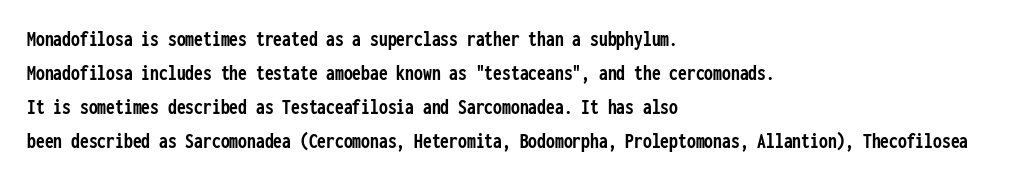
Q: Is the text bold? A: Yes.
Q: Is the text italic (slanted)? A: No, it is upright.
Q: Is the text underlined? A: No.
Q: How is the paragraph aligned? A: Left-aligned.
Q: Is the spacing between letters normal or unusually wide? A: Normal.
Q: Is the spacing between lines tight, normal or loose? A: Normal.
